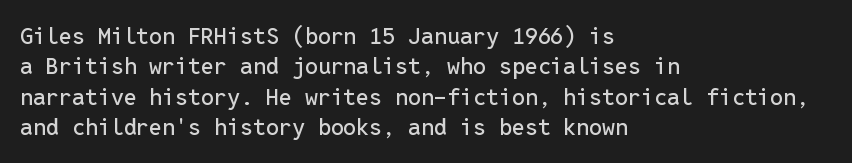
The face used here is rendered with its standard letterfit. These lines are set flush left with a ragged right edge. The glyphs are unaccompanied by any horizontal stroke below them. Normally led — the rows are evenly, conventionally spaced. Do the letters lean? They stand straight.
